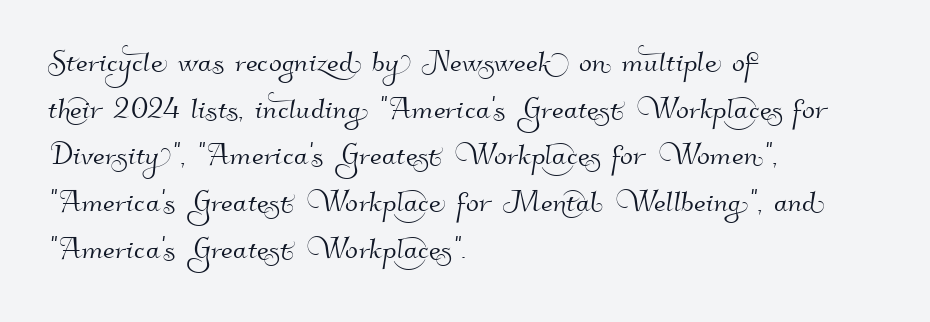
Character widths vary here, with narrow letters taking less room than wide ones. This rendering uses left alignment, leaving the right contour irregular. Underline: absent. Serifs: no, the terminals of the letterforms are clean.
